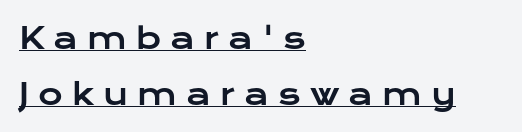
The image shows 30 px wide sans-serif type, upright; set left-aligned, line spacing 1.86x, unusually wide letter spacing (+0.3 em), underlined; low stroke contrast and a medium x-height.
